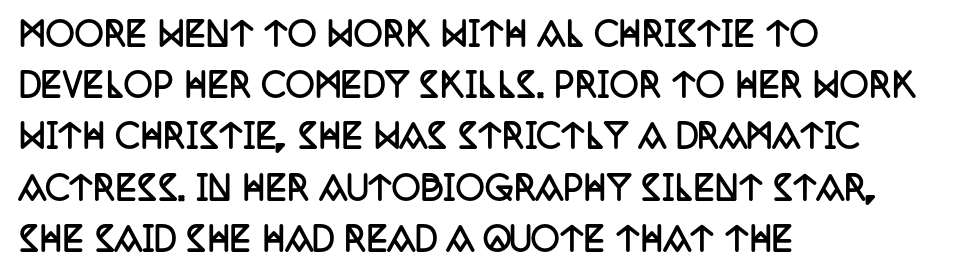
Q: Is the text bold? A: Yes.
Q: Is the text italic (slanted)? A: No, it is upright.
Q: Is the typeface a serif or a sans-serif typeface? A: Serif.
Q: Is the text underlined? A: No.
Q: How is the paragraph aligned? A: Left-aligned.
Q: Is the spacing between letters normal or unusually wide? A: Normal.
Q: Is the spacing between lines tight, normal or loose? A: Normal.
Q: Width (condensed, normal, or wide)? A: Condensed.
Q: Stroke contrast? A: Low.
Q: x-height? A: Large.
Q: Monospaced? A: No.
